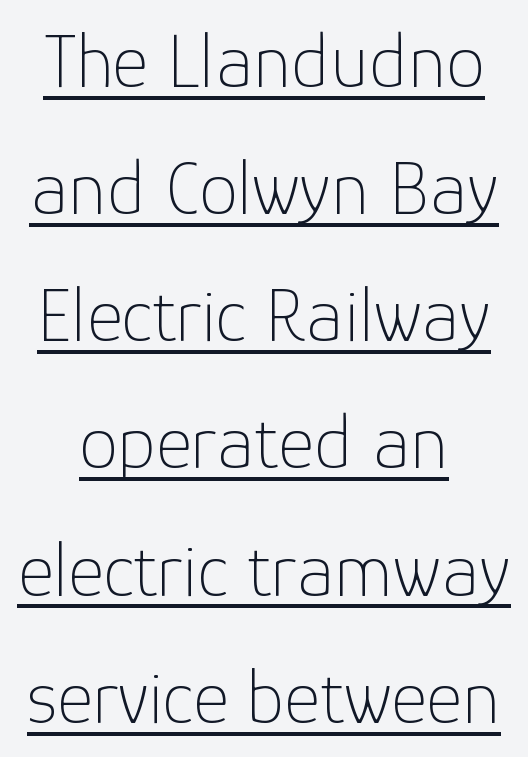
The tracking reads as untouched default to a designer's eye. The text was rendered using a sans face with plain stroke endings. This sample carries an underscore along the baseline area. Proportional: the letters do not fall into vertical columns. This reads as an unemphasized weight, regular at the heaviest. The passage shown stacks its lines at a standard gap.
